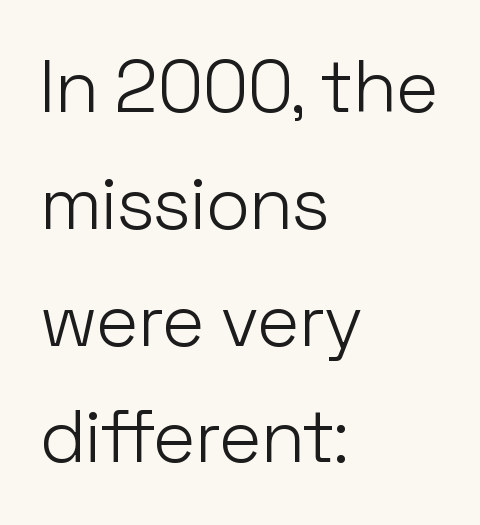
Q: Is the text bold? A: No.
Q: Is the text italic (slanted)? A: No, it is upright.
Q: Is the typeface a serif or a sans-serif typeface? A: Sans-serif.
Q: Is the text underlined? A: No.
Q: How is the paragraph aligned? A: Left-aligned.
Q: Is the spacing between letters normal or unusually wide? A: Normal.
Q: Is the spacing between lines tight, normal or loose? A: Normal.
Q: Width (condensed, normal, or wide)? A: Normal.
Q: Stroke contrast? A: Low.
Q: x-height? A: Medium.
Q: Monospaced? A: No.
